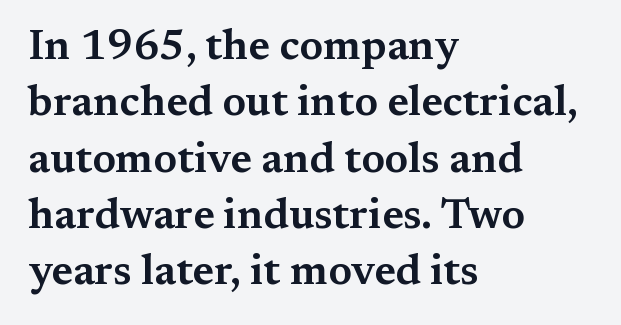
Q: Is the text italic (slanted)? A: No, it is upright.
Q: Is the typeface a serif or a sans-serif typeface? A: Serif.
Q: Is the text underlined? A: No.
Q: How is the paragraph aligned? A: Left-aligned.
Q: Is the spacing between letters normal or unusually wide? A: Normal.
Q: Is the spacing between lines tight, normal or loose? A: Normal.
Q: Width (condensed, normal, or wide)? A: Wide.
Q: Stroke contrast? A: Medium.
Q: x-height? A: Medium.
Q: Monospaced? A: No.
